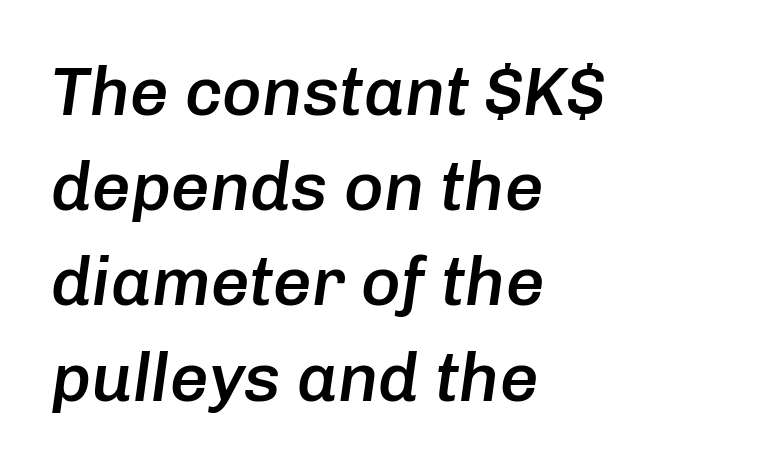
The image shows 68 px semibold type, italic (leaning right); set left-aligned, normal line spacing (1.4x), normal letter spacing, not underlined; low stroke contrast and a medium x-height.
